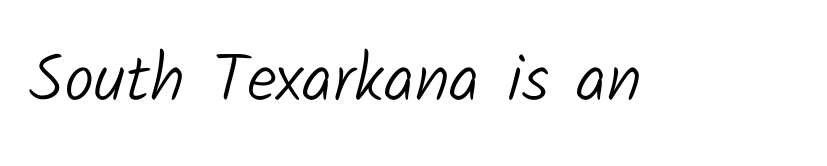
{"serif": "no", "bold": "no", "weight": "light", "width": "normal", "stroke_contrast": "low", "x_height": "medium", "monospaced": "no", "underline": "no", "letter_spacing": "normal", "letter_spacing_em": 0.0, "glyph_px": 67}
